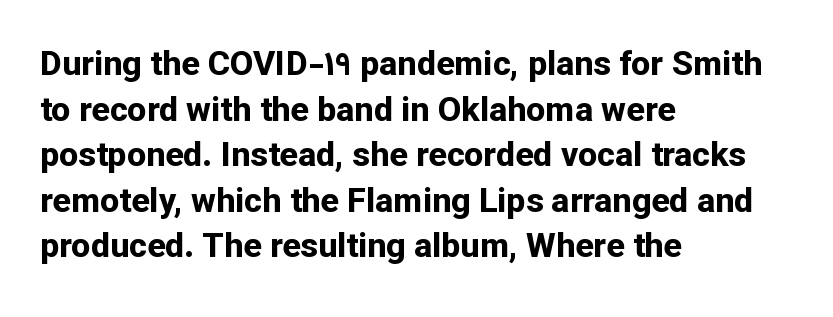
{"serif": "no", "italic": "no", "bold": "yes", "weight": "bold", "width": "normal", "stroke_contrast": "low", "x_height": "medium", "monospaced": "no", "underline": "no", "align": "left", "line_spacing": "normal", "line_spacing_ratio": 1.34, "letter_spacing": "normal", "letter_spacing_em": 0.0, "glyph_px": 34}
